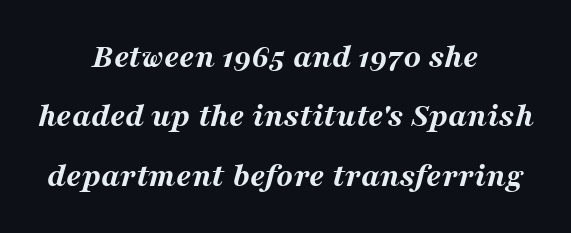
Note the varied advance widths — an 'i' is clearly narrower than an 'm'. Set as a true bold cut, around the 700 mark. If you drew a line through each stem, it would be angled. Both edges are ragged and mirror each other, which tells us the setting is centered. Nobody touched the tracking dial on this one. Has an underline been added? It has not.
